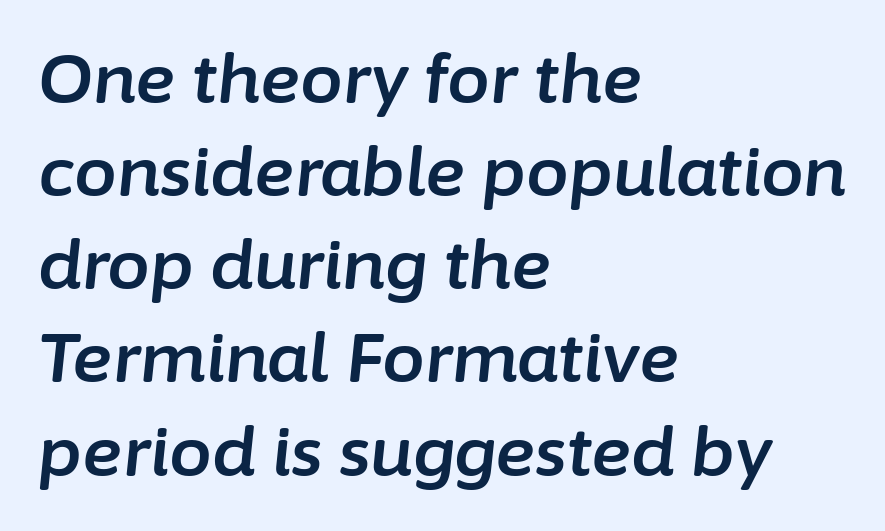
{"italic": "yes", "lean": "right", "slant_degrees": 6, "width": "normal", "stroke_contrast": "low", "x_height": "medium", "monospaced": "no", "underline": "no", "align": "left", "line_spacing": "normal", "line_spacing_ratio": 1.37, "letter_spacing": "normal", "letter_spacing_em": 0.0, "glyph_px": 68}
